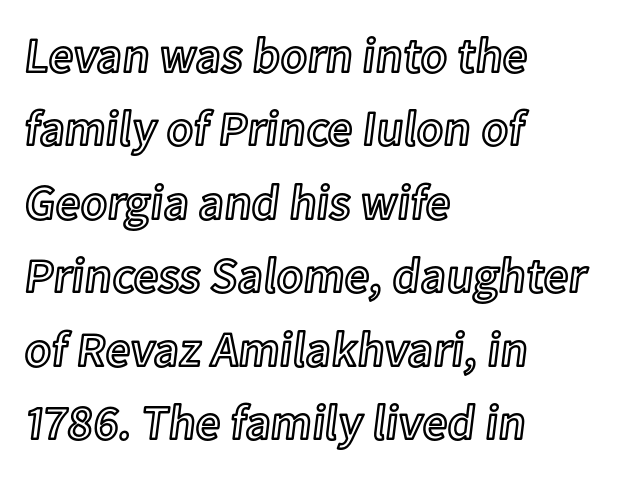
A typesetter would call this proportional, since set widths differ per character. Honestly, the row spacing looks completely unremarkable. Caption: standard tracking, unaltered. These lines are set flush left with a ragged right edge. Honestly, there is no underline to notice here at all.
